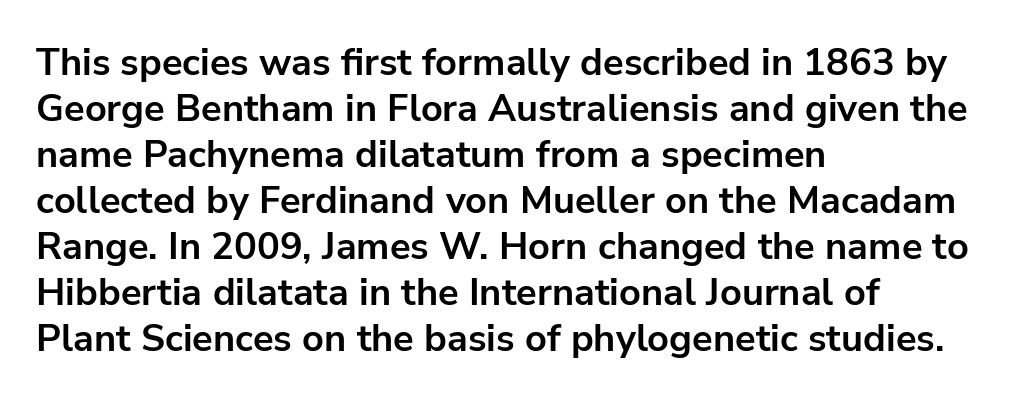
Short note: letters normally spaced. The rendering uses natural spacing where letterforms have individual widths. This sample uses an upright cut, with every glyph sitting square on the baseline. All the whitespace from short lines collects on the right.
